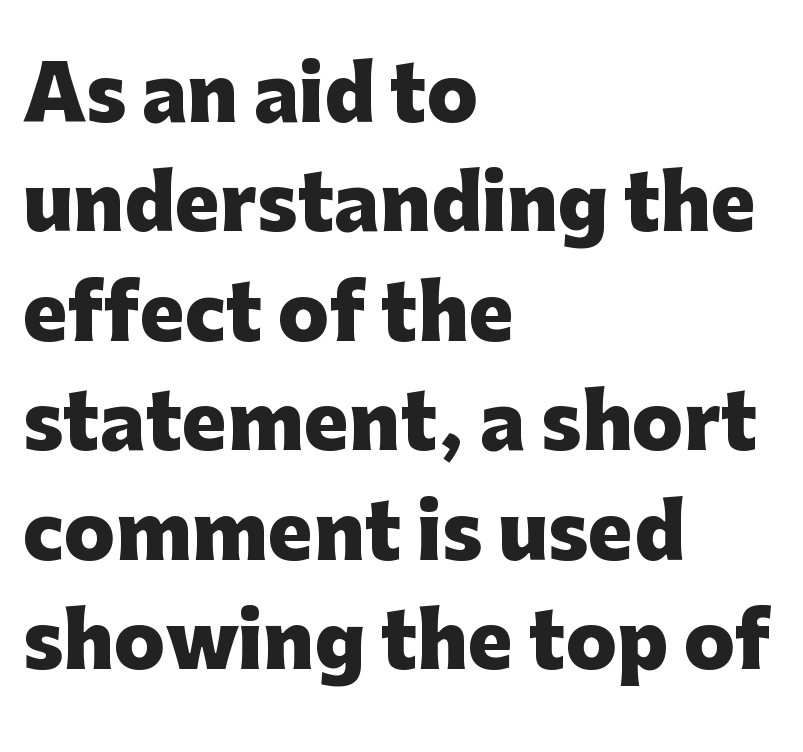
Tall strokes in this sample are plumb rather than angled. Do the characters align in a grid? No, the font is proportional. Every letter is thick-stroked: bold, no question. Casual observation: everything's shoved over to the left.
